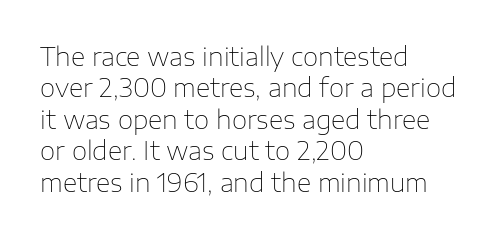
The image shows 25 px text type, upright; set left-aligned, normal line spacing (1.26x), normal letter spacing, not underlined.
